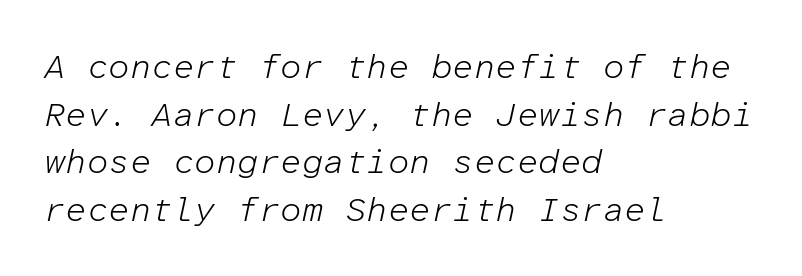
{"italic": "yes", "lean": "right", "slant_degrees": 12, "bold": "no", "weight": "light", "width": "normal", "stroke_contrast": "low", "x_height": "medium", "monospaced": "yes", "underline": "no", "align": "left", "line_spacing": "normal", "line_spacing_ratio": 1.4, "letter_spacing": "normal", "letter_spacing_em": 0.0, "glyph_px": 34}
